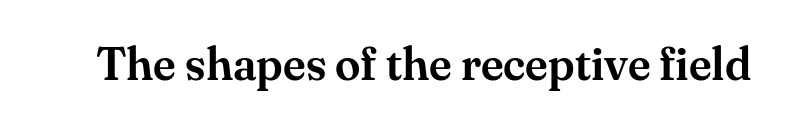
Q: Is the text italic (slanted)? A: No, it is upright.
Q: Is the typeface a serif or a sans-serif typeface? A: Serif.
Q: Is the text underlined? A: No.
Q: Is the spacing between letters normal or unusually wide? A: Normal.
Q: Width (condensed, normal, or wide)? A: Normal.
Q: Stroke contrast? A: Medium.
Q: x-height? A: Small.
Q: Monospaced? A: No.
